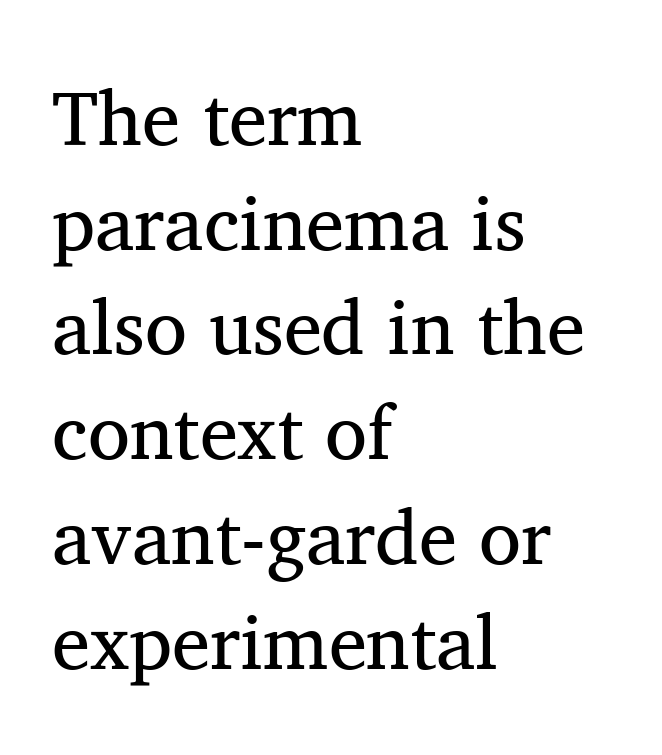
{"serif": "yes", "italic": "no", "bold": "no", "weight": "regular", "width": "normal", "stroke_contrast": "medium", "x_height": "medium", "monospaced": "no", "underline": "no", "align": "left", "line_spacing": "normal", "line_spacing_ratio": 1.36, "letter_spacing": "normal", "letter_spacing_em": 0.0, "glyph_px": 77}
